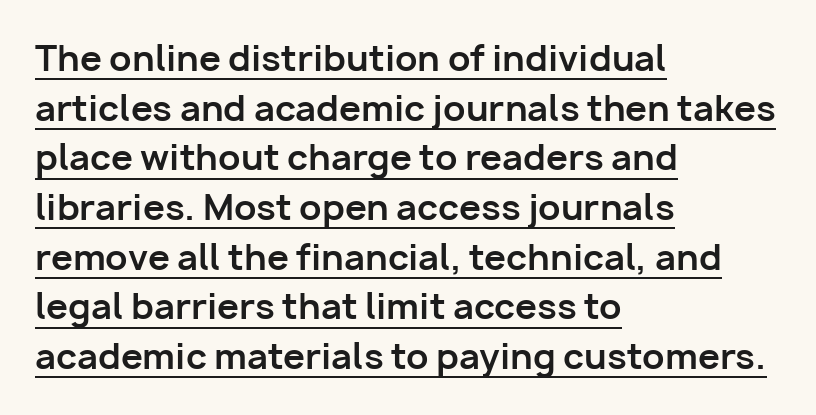
The image shows 35 px bold sans-serif type, upright; set left-aligned, normal line spacing (1.42x), normal letter spacing, underlined; low stroke contrast and a medium x-height.
